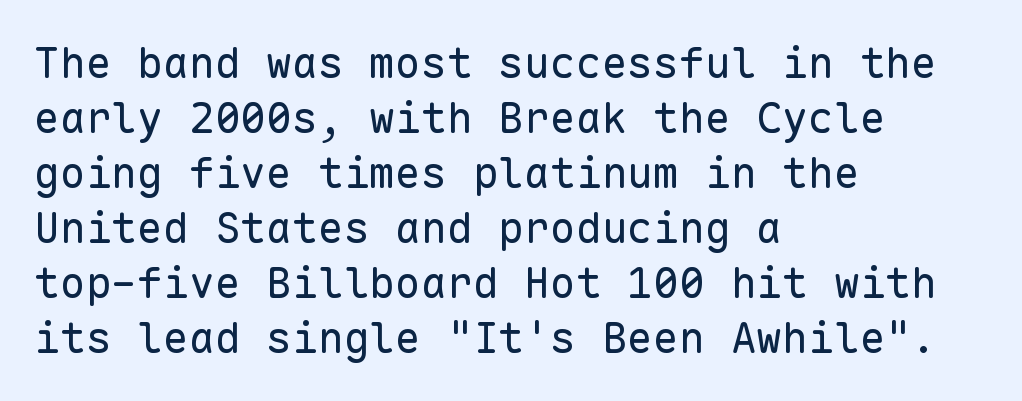
The image shows 43 px regular-weight sans-serif type, upright, monospaced; set left-aligned, normal line spacing (1.28x), normal letter spacing, not underlined; low stroke contrast and a medium x-height.
